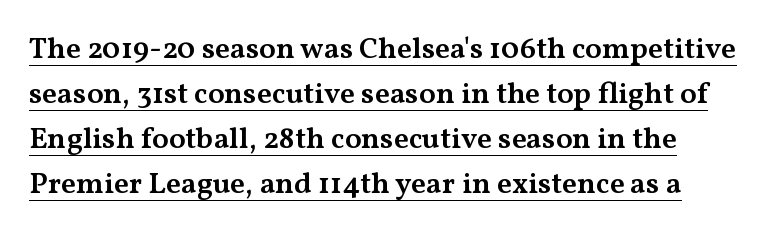
Each line of the rendering has a horizontal stroke beneath the glyphs. The face used here is proportionally spaced, like ordinary book or web type. The font family rendered here belongs to the serif group. If you measured baseline to baseline, you'd find a middling distance.
